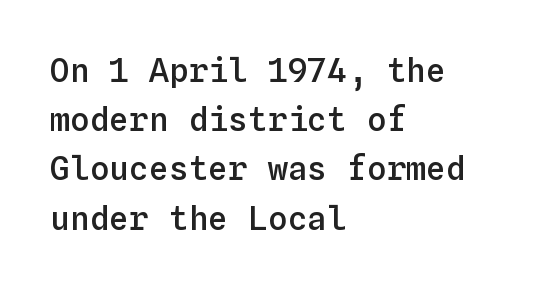
Q: Is the text bold? A: Semi-bold.
Q: Is the text italic (slanted)? A: No, it is upright.
Q: Is the text underlined? A: No.
Q: How is the paragraph aligned? A: Left-aligned.
Q: Is the spacing between letters normal or unusually wide? A: Normal.
Q: Is the spacing between lines tight, normal or loose? A: Normal.
Q: Width (condensed, normal, or wide)? A: Normal.
Q: Stroke contrast? A: Low.
Q: x-height? A: Medium.
Q: Monospaced? A: Yes.
